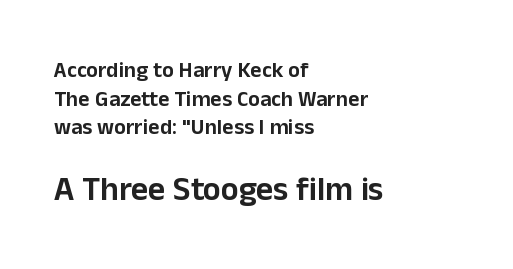
{"serif": "no", "italic": "no", "width": "normal", "stroke_contrast": "low", "x_height": "medium", "monospaced": "no", "underline": "no", "align": "left", "line_spacing": "normal", "line_spacing_ratio": 1.3, "letter_spacing": "normal", "letter_spacing_em": 0.0, "larger_block": "second", "size_ratio": 1.5, "glyph_px": 33}
